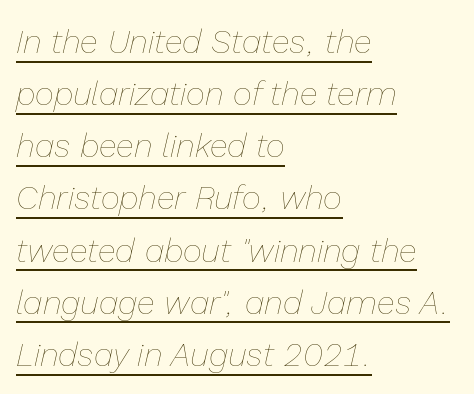
The image shows 33 px thin type, italic (leaning right); set left-aligned, normal line spacing (1.58x), normal letter spacing, underlined; low stroke contrast and a medium x-height.
